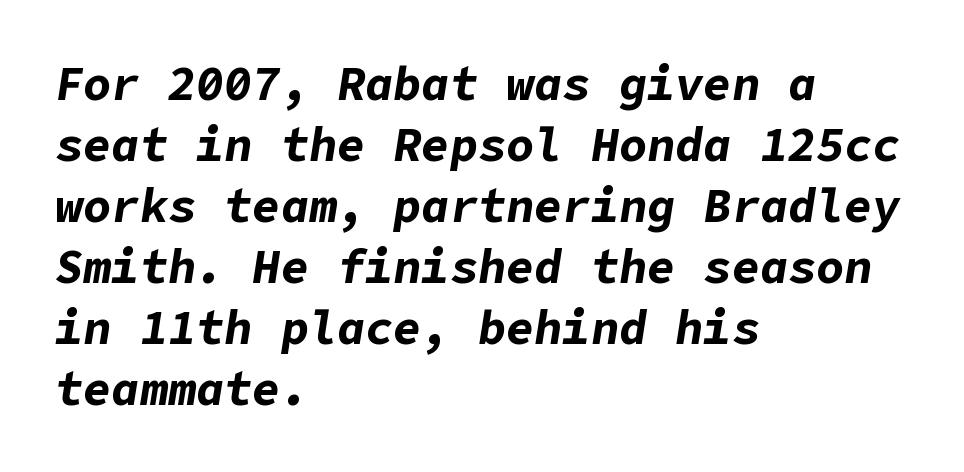
Q: Is the text bold? A: Yes.
Q: Is the text italic (slanted)? A: Yes, it leans right by about 9 degrees.
Q: Is the text underlined? A: No.
Q: How is the paragraph aligned? A: Left-aligned.
Q: Is the spacing between letters normal or unusually wide? A: Normal.
Q: Is the spacing between lines tight, normal or loose? A: Normal.
Q: Width (condensed, normal, or wide)? A: Normal.
Q: Stroke contrast? A: Low.
Q: x-height? A: Medium.
